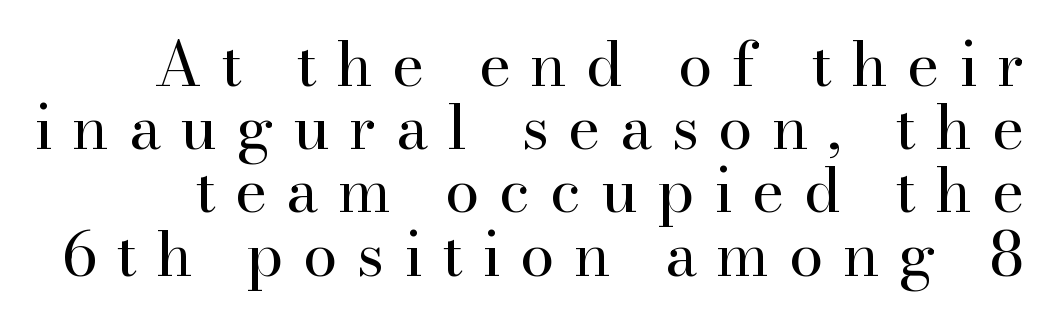
Q: Is the text bold? A: No.
Q: Is the text italic (slanted)? A: No, it is upright.
Q: Is the typeface a serif or a sans-serif typeface? A: Serif.
Q: Is the text underlined? A: No.
Q: Is the spacing between letters normal or unusually wide? A: Unusually wide.
Q: Is the spacing between lines tight, normal or loose? A: Tight.
Q: Width (condensed, normal, or wide)? A: Normal.
Q: Stroke contrast? A: High.
Q: x-height? A: Small.
Q: Monospaced? A: No.
